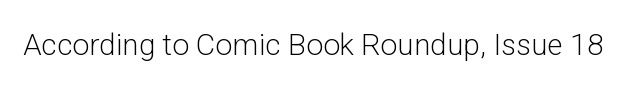
Q: Is the text bold? A: No.
Q: Is the text italic (slanted)? A: No, it is upright.
Q: Is the typeface a serif or a sans-serif typeface? A: Sans-serif.
Q: Is the text underlined? A: No.
Q: Is the spacing between letters normal or unusually wide? A: Normal.
Q: Width (condensed, normal, or wide)? A: Normal.
Q: Stroke contrast? A: Low.
Q: x-height? A: Medium.
Q: Monospaced? A: No.
